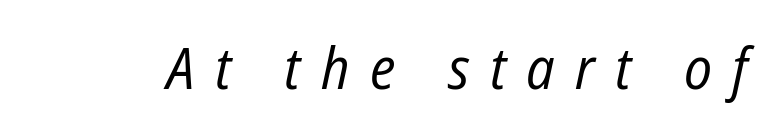
The image shows 58 px regular-weight, condensed type, italic (leaning right); set unusually wide letter spacing (+0.35 em), not underlined; low stroke contrast and a medium x-height.
